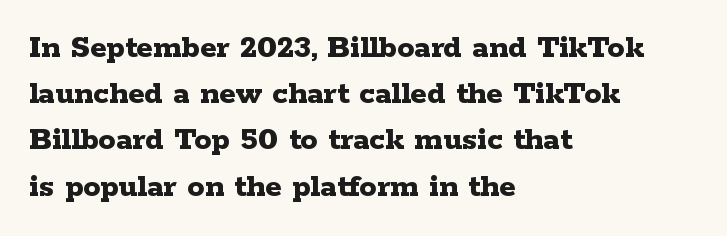
The image shows 34 px bold, wide serif type, upright; set left-aligned, normal line spacing (1.36x), normal letter spacing, not underlined; low stroke contrast and a medium x-height.
